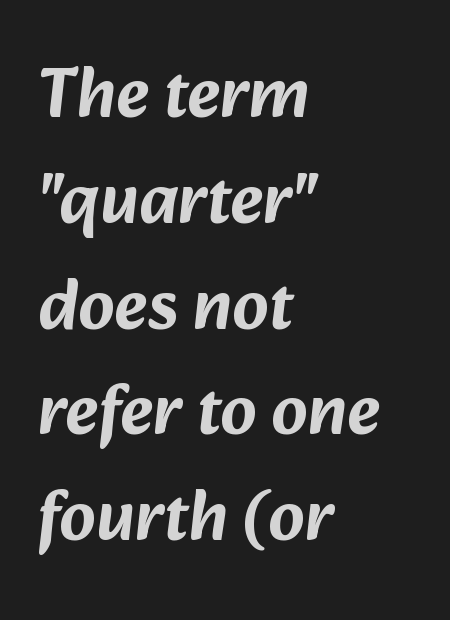
Q: Is the typeface a serif or a sans-serif typeface? A: Sans-serif.
Q: Is the text underlined? A: No.
Q: How is the paragraph aligned? A: Left-aligned.
Q: Is the spacing between letters normal or unusually wide? A: Normal.
Q: Is the spacing between lines tight, normal or loose? A: Normal.
Q: Width (condensed, normal, or wide)? A: Normal.
Q: Stroke contrast? A: Low.
Q: x-height? A: Medium.
Q: Monospaced? A: No.
